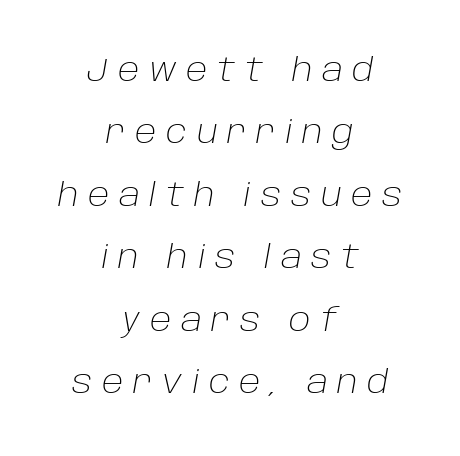
The image shows 32 px light type, italic (leaning right); set centered, loose line spacing (1.95x), unusually wide letter spacing (+0.3 em), not underlined; low stroke contrast and a large x-height.
